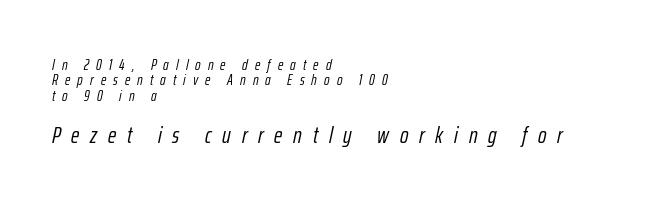
Students, note that the glyphs here are deliberately spaced far apart. The face looks like a standard text weight, possibly lighter. Which chunk is bigger? The second one — the bottom block dwarfs the top. The typography opts for an oblique posture over an upright one. In CSS terms this would be text-align: left. Rows of type sit shoulder to shoulder in the vertical direction.
